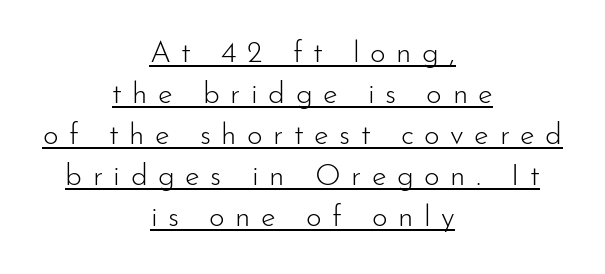
Q: Is the text bold? A: No.
Q: Is the text italic (slanted)? A: No, it is upright.
Q: Is the typeface a serif or a sans-serif typeface? A: Sans-serif.
Q: Is the text underlined? A: Yes.
Q: How is the paragraph aligned? A: Centered.
Q: Is the spacing between letters normal or unusually wide? A: Unusually wide.
Q: Is the spacing between lines tight, normal or loose? A: Normal.
Q: Width (condensed, normal, or wide)? A: Normal.
Q: Stroke contrast? A: Low.
Q: x-height? A: Small.
Q: Monospaced? A: No.
